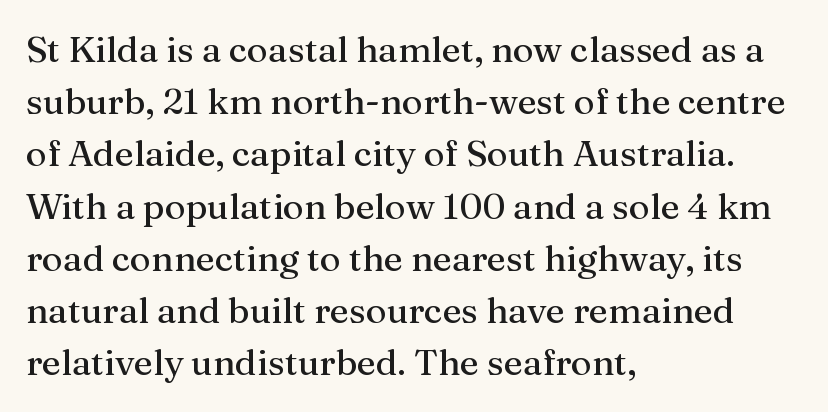
The face used here is proportionally spaced, like ordinary book or web type. The foot of each line stays bare and open. The letterforms sit shoulder to shoulder at normal distance. The rendering anchors every line to the left-hand side.
